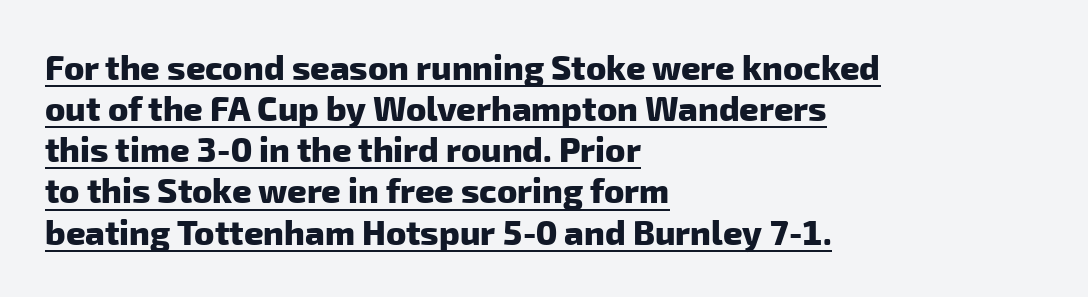
{"serif": "no", "bold": "yes", "weight": "heavy", "width": "normal", "stroke_contrast": "low", "x_height": "medium", "monospaced": "no", "underline": "yes", "align": "left", "line_spacing_ratio": 1.21, "letter_spacing": "normal", "letter_spacing_em": 0.0, "glyph_px": 34}
